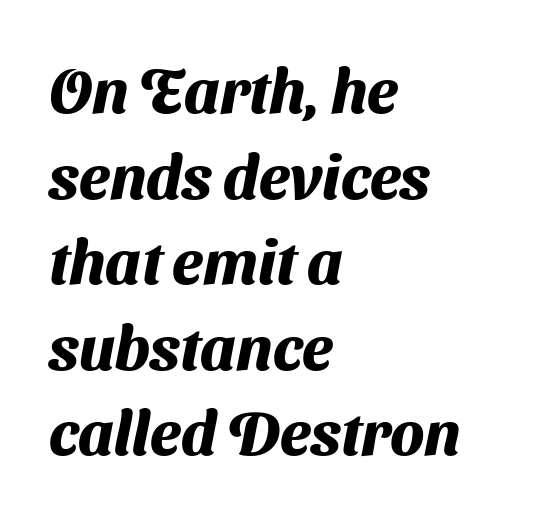
The face used here has the dense, thick strokes of a bold. The zone under the glyphs is completely vacant. The letters sit at their default tracking, neither squeezed nor spread. These lines are rendered in a variable-pitch font. Regarding serifs, this sample does without them. All the whitespace from short lines collects on the right.
